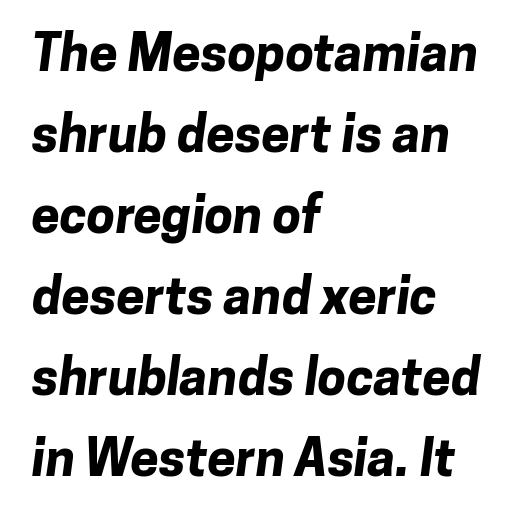
The face used here is proportionally spaced, like ordinary book or web type. Reading down the block, your eye returns to a fixed left position each line. Every letter is thick-stroked: bold, no question. The tracking reads as untouched default to a designer's eye.
